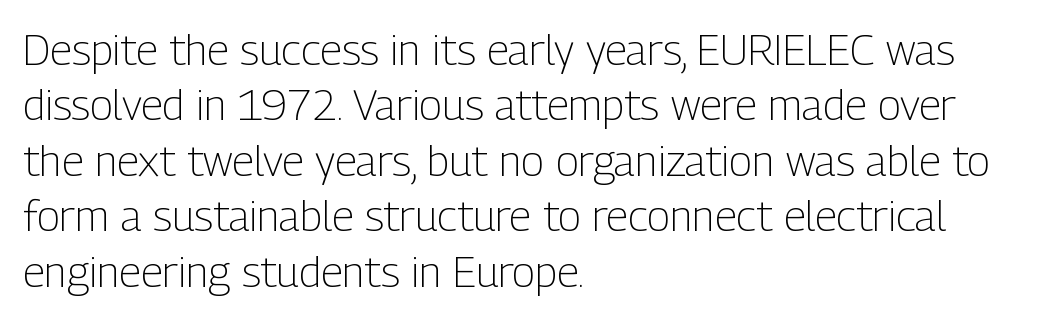
The rendering uses natural spacing where letterforms have individual widths. Is the type heavy? It reads as light-to-regular instead. The text was rendered using a sans face with plain stroke endings. The passage shown is not underscored anywhere. No italicization has been applied; the sample stays upright. Students, observe: this is what conventionally led text looks like.
